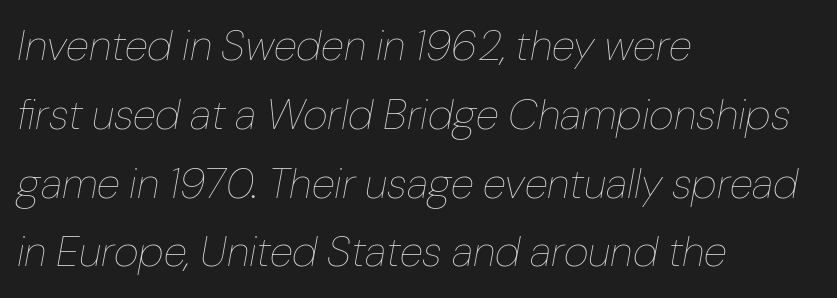
{"italic": "yes", "lean": "right", "slant_degrees": 10, "bold": "no", "weight": "thin", "width": "normal", "stroke_contrast": "low", "x_height": "medium", "monospaced": "no", "underline": "no", "align": "left", "line_spacing": "normal", "line_spacing_ratio": 1.6, "letter_spacing": "normal", "letter_spacing_em": 0.0, "glyph_px": 43}
